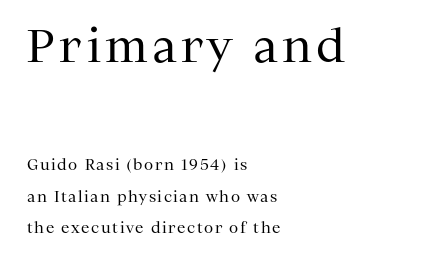
{"serif": "yes", "italic": "no", "bold": "no", "weight": "regular", "width": "normal", "stroke_contrast": "medium", "x_height": "medium", "monospaced": "no", "underline": "no", "align": "left", "line_spacing": "loose", "line_spacing_ratio": 2.11, "larger_block": "first", "size_ratio": 3.0, "glyph_px": 45}
